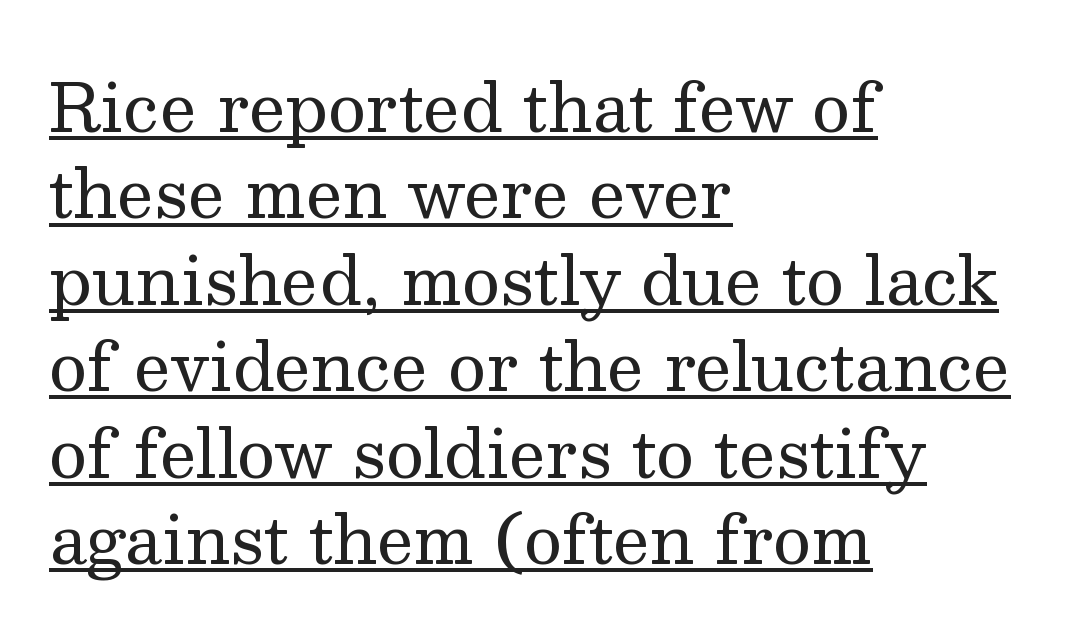
The image shows 66 px regular-weight serif type, upright; set left-aligned, normal line spacing (1.31x), normal letter spacing, underlined; medium stroke contrast and a medium x-height.
